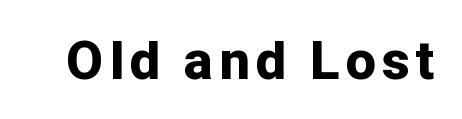
Q: Is the text bold? A: Yes.
Q: Is the text italic (slanted)? A: No, it is upright.
Q: Is the typeface a serif or a sans-serif typeface? A: Sans-serif.
Q: Is the text underlined? A: No.
Q: Width (condensed, normal, or wide)? A: Normal.
Q: Stroke contrast? A: Low.
Q: x-height? A: Medium.
Q: Monospaced? A: No.
